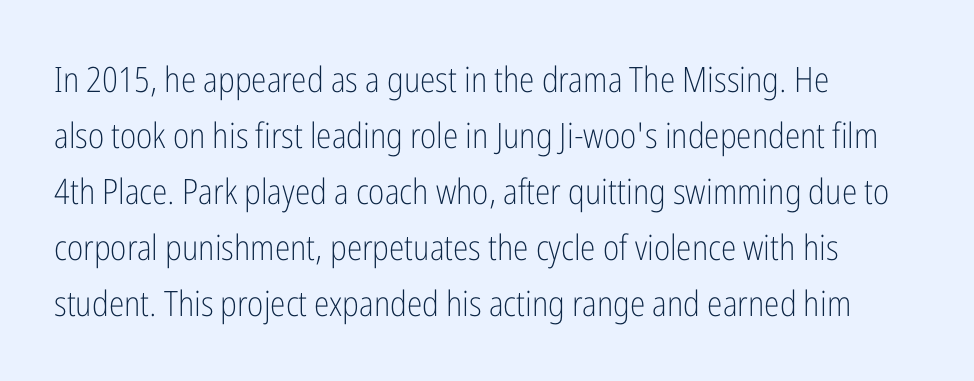
One-word summary of the alignment: left. A clean baseline with only descenders dipping below it. Inter-character spacing is left at the font's built-in metrics. Is there much room between lines? A standard amount, neither cramped nor airy. A typesetter would call this proportional, since set widths differ per character.
